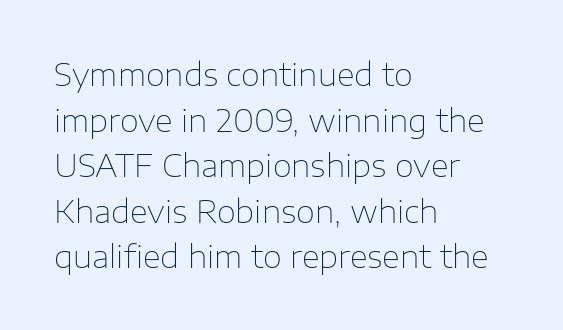
The image shows 31 px thin sans-serif type, upright; set left-aligned, normal line spacing (1.47x), normal letter spacing, not underlined; low stroke contrast and a medium x-height.
